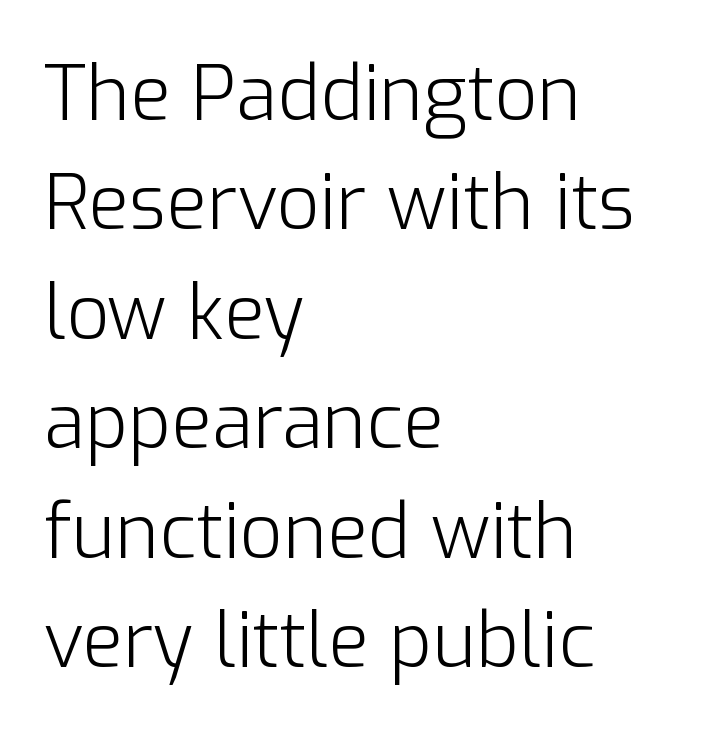
The image shows 75 px light sans-serif type, upright; set left-aligned, normal line spacing (1.46x), normal letter spacing, not underlined; low stroke contrast and a medium x-height.
